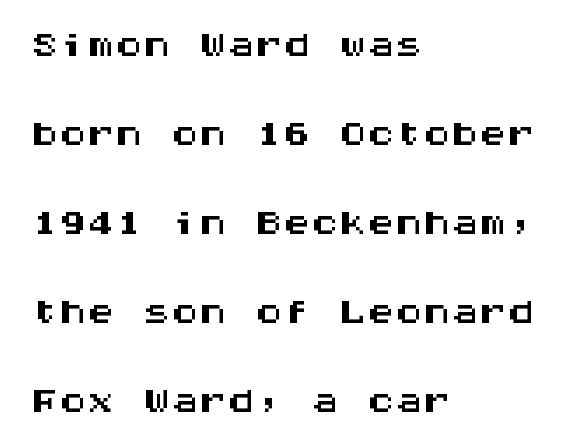
{"serif": "no", "italic": "no", "width": "wide", "stroke_contrast": "medium", "x_height": "large", "monospaced": "yes", "underline": "no", "align": "left", "line_spacing": "normal", "line_spacing_ratio": 1.59, "letter_spacing": "normal", "letter_spacing_em": 0.0, "glyph_px": 56}
